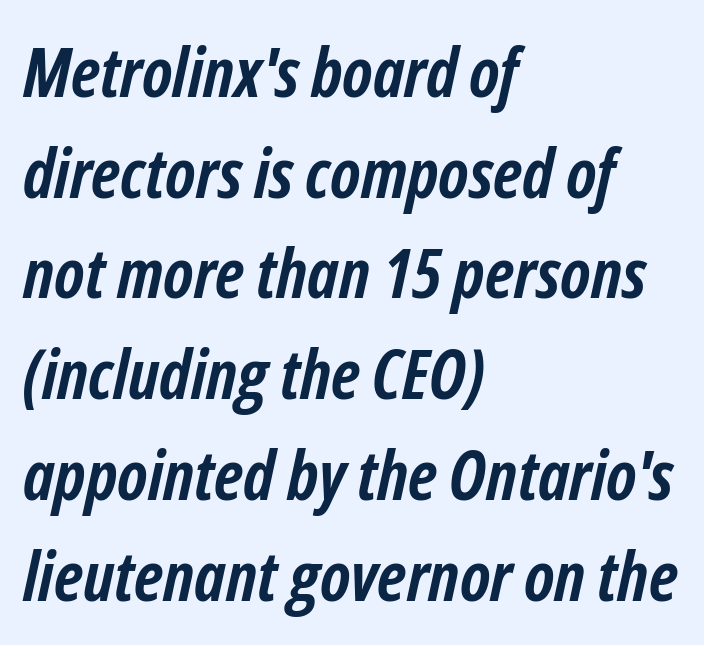
Q: Is the text bold? A: Yes.
Q: Is the text italic (slanted)? A: Yes, it leans right by about 12 degrees.
Q: Is the text underlined? A: No.
Q: How is the paragraph aligned? A: Left-aligned.
Q: Is the spacing between letters normal or unusually wide? A: Normal.
Q: Is the spacing between lines tight, normal or loose? A: Normal.
Q: Width (condensed, normal, or wide)? A: Condensed.
Q: Stroke contrast? A: Low.
Q: x-height? A: Medium.
Q: Monospaced? A: No.
